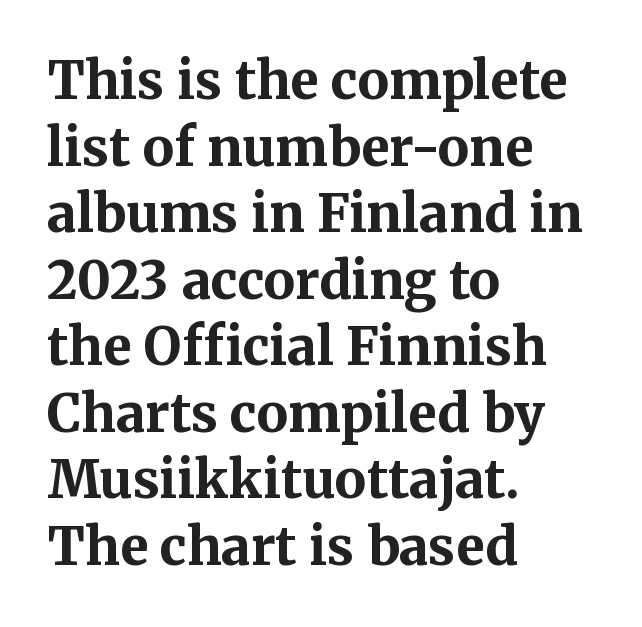
{"serif": "yes", "italic": "no", "bold": "yes", "weight": "bold", "width": "normal", "stroke_contrast": "medium", "x_height": "medium", "monospaced": "no", "underline": "no", "align": "left", "line_spacing": "normal", "line_spacing_ratio": 1.28, "letter_spacing": "normal", "letter_spacing_em": 0.0, "glyph_px": 52}
